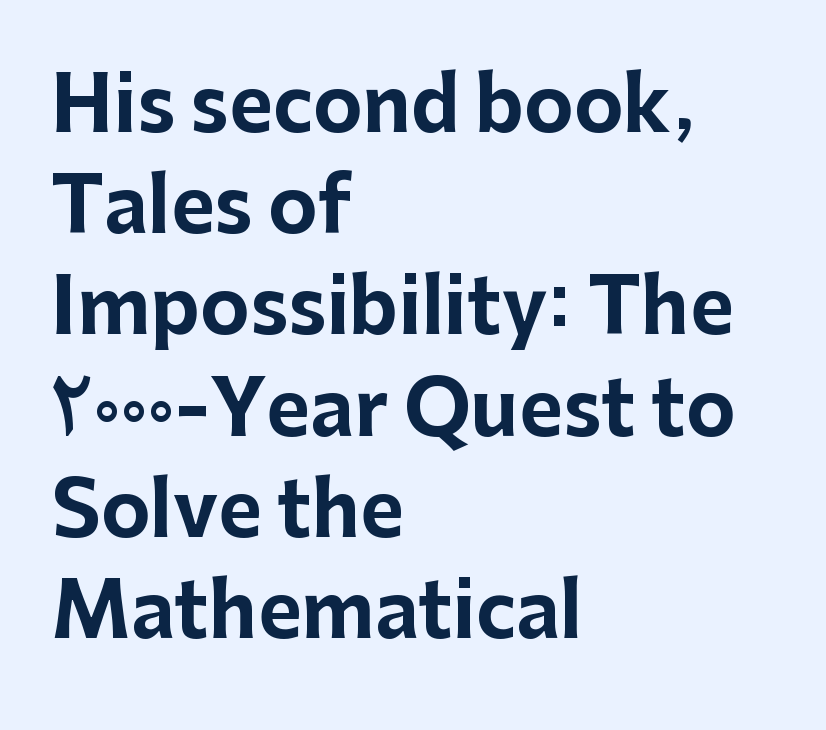
Q: Is the text bold? A: Yes.
Q: Is the text italic (slanted)? A: No, it is upright.
Q: Is the typeface a serif or a sans-serif typeface? A: Sans-serif.
Q: Is the text underlined? A: No.
Q: How is the paragraph aligned? A: Left-aligned.
Q: Is the spacing between letters normal or unusually wide? A: Normal.
Q: Is the spacing between lines tight, normal or loose? A: Normal.
Q: Width (condensed, normal, or wide)? A: Normal.
Q: Stroke contrast? A: Low.
Q: x-height? A: Medium.
Q: Monospaced? A: No.
